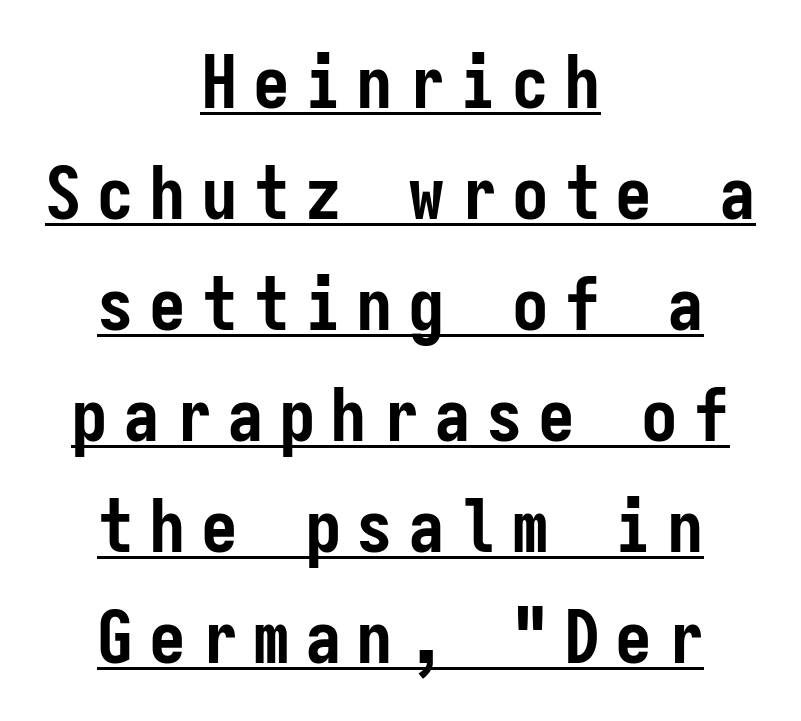
This sample has the even, mechanical cadence of fixed-width lettering. Type style note: lacks serifs. Rows of type keep a routine distance in the vertical direction. Rendered with straight, roman letterforms.
